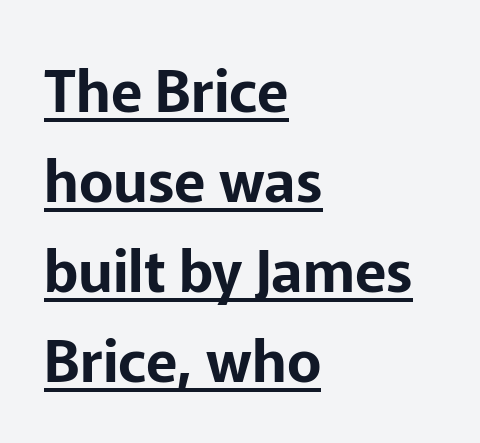
Q: Is the text italic (slanted)? A: No, it is upright.
Q: Is the typeface a serif or a sans-serif typeface? A: Sans-serif.
Q: Is the text underlined? A: Yes.
Q: How is the paragraph aligned? A: Left-aligned.
Q: Is the spacing between letters normal or unusually wide? A: Normal.
Q: Is the spacing between lines tight, normal or loose? A: Normal.
Q: Width (condensed, normal, or wide)? A: Normal.
Q: Stroke contrast? A: Low.
Q: x-height? A: Medium.
Q: Monospaced? A: No.
